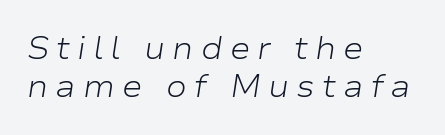
{"italic": "yes", "lean": "right", "slant_degrees": 9, "bold": "no", "weight": "light", "width": "wide", "stroke_contrast": "low", "x_height": "medium", "monospaced": "no", "underline": "no", "align": "left", "line_spacing_ratio": 1.21, "letter_spacing": "wide", "letter_spacing_em": 0.23, "glyph_px": 31}
